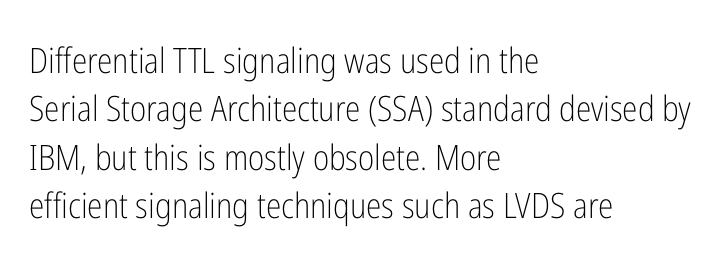
Q: Is the text bold? A: No.
Q: Is the text italic (slanted)? A: No, it is upright.
Q: Is the typeface a serif or a sans-serif typeface? A: Sans-serif.
Q: Is the text underlined? A: No.
Q: How is the paragraph aligned? A: Left-aligned.
Q: Is the spacing between letters normal or unusually wide? A: Normal.
Q: Is the spacing between lines tight, normal or loose? A: Normal.
Q: Width (condensed, normal, or wide)? A: Condensed.
Q: Stroke contrast? A: Low.
Q: x-height? A: Medium.
Q: Monospaced? A: No.
